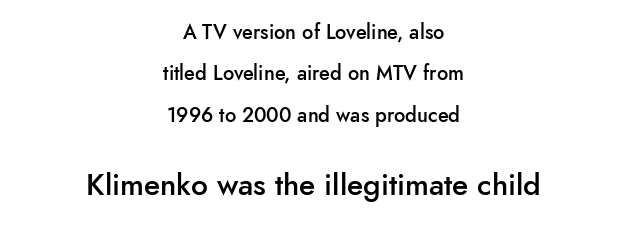
The image shows 30 px semibold sans-serif type, upright; set centered, loose line spacing (2.07x), normal letter spacing, not underlined; the second (bottom) block is 1.5x larger; low stroke contrast and a small x-height.
